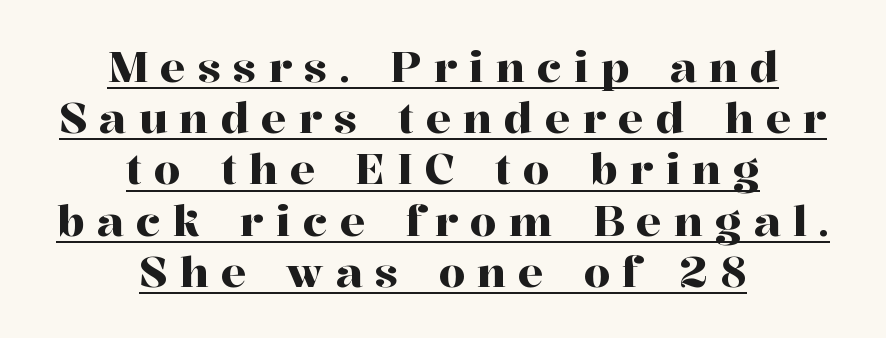
{"serif": "yes", "italic": "no", "width": "normal", "stroke_contrast": "high", "x_height": "medium", "monospaced": "no", "underline": "yes", "align": "center", "line_spacing_ratio": 1.22, "letter_spacing": "wide", "letter_spacing_em": 0.29, "glyph_px": 42}
